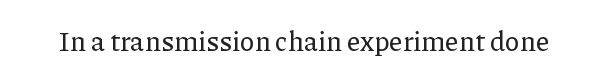
{"italic": "no", "underline": "no", "letter_spacing": "normal", "letter_spacing_em": 0.0, "glyph_px": 27}
